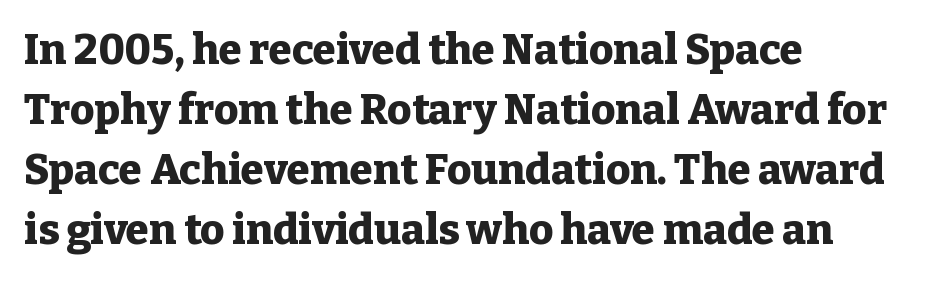
Line spacing here is normal. Spacing between characters is what you'd get straight out of the box. Here the designer chose a conventional face with non-uniform glyph widths. This rendering uses left alignment, leaving the right contour irregular. The passage shown is typeset with a serif family. Strong, thick strokes mark this as bold type.
